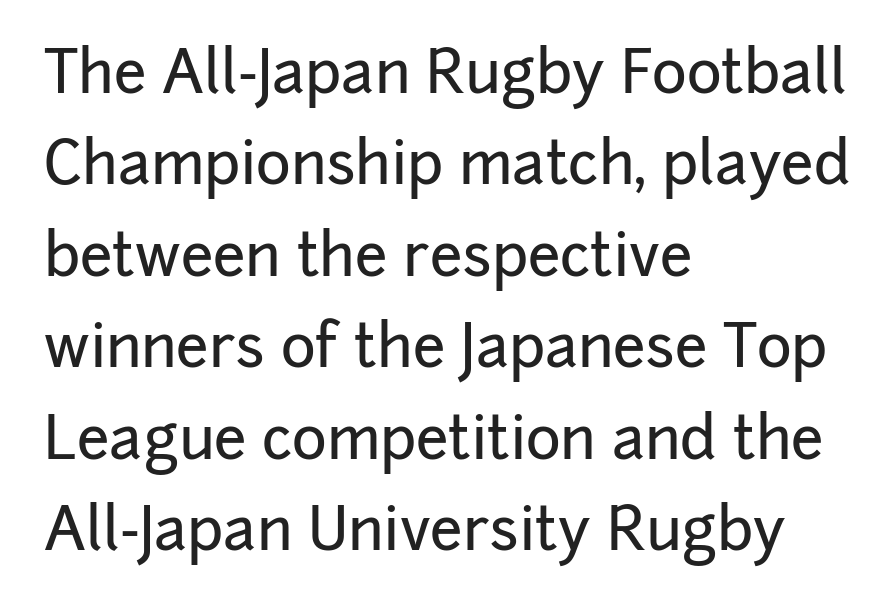
{"serif": "no", "italic": "no", "width": "normal", "stroke_contrast": "low", "x_height": "medium", "monospaced": "no", "underline": "no", "align": "left", "line_spacing": "normal", "line_spacing_ratio": 1.55, "letter_spacing": "normal", "letter_spacing_em": 0.0, "glyph_px": 59}
